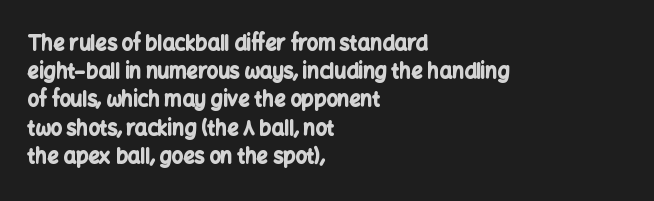
Upright lettering throughout. Each line starts at the same left margin while the right side varies. The passage shown has conventional tracking throughout. The glyphs have the mass of a bold cut. Summary of vertical rhythm: regular, with standard interline spacing. Words float on clear page, feet unadorned.
